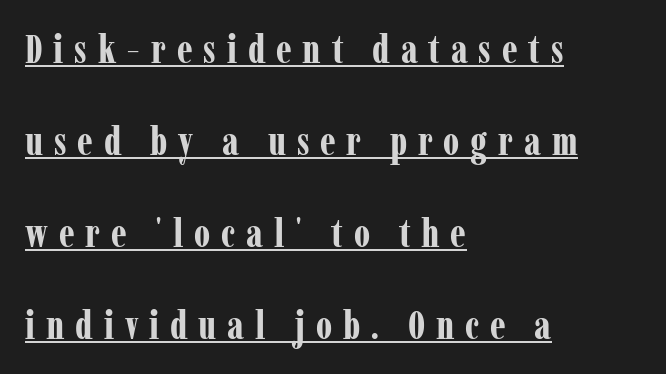
{"serif": "yes", "italic": "no", "bold": "yes", "weight": "bold", "width": "condensed", "stroke_contrast": "low", "x_height": "medium", "monospaced": "no", "underline": "yes", "align": "left", "line_spacing": "loose", "line_spacing_ratio": 2.3, "letter_spacing": "wide", "letter_spacing_em": 0.27, "glyph_px": 40}
